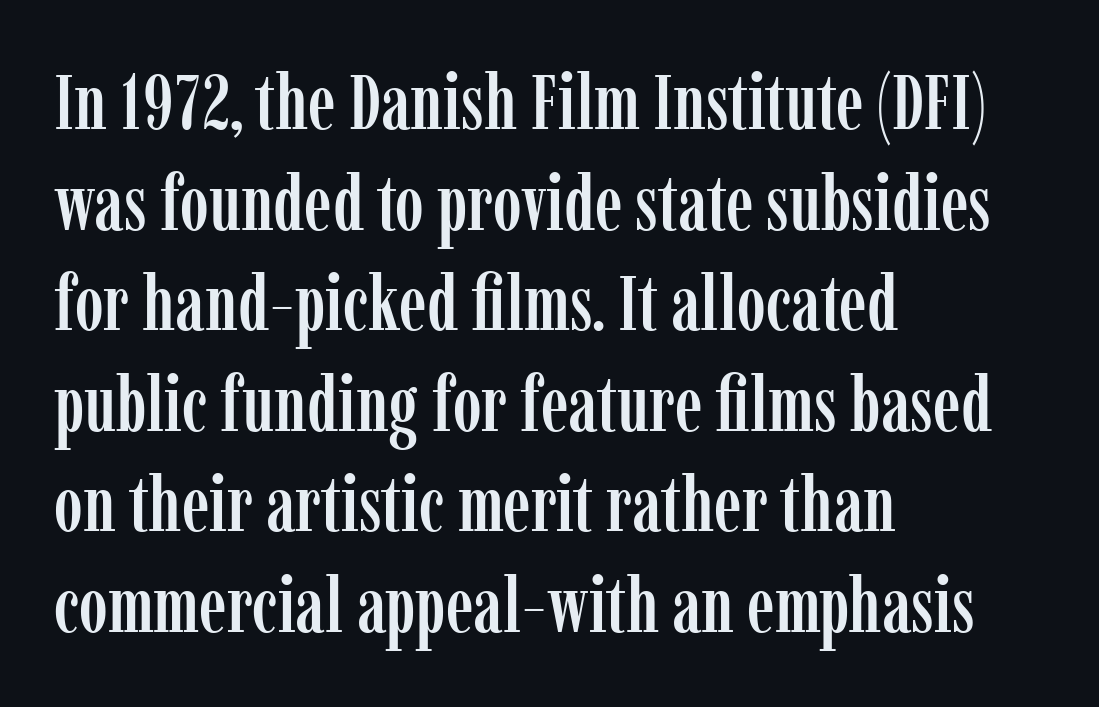
The image shows 78 px condensed serif type, upright; set left-aligned, normal line spacing (1.29x), normal letter spacing, not underlined; low stroke contrast and a medium x-height.
